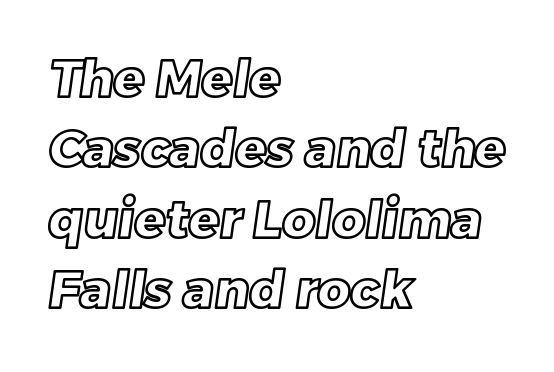
Q: Is the text underlined? A: No.
Q: How is the paragraph aligned? A: Left-aligned.
Q: Is the spacing between letters normal or unusually wide? A: Normal.
Q: Is the spacing between lines tight, normal or loose? A: Normal.
Q: Width (condensed, normal, or wide)? A: Normal.
Q: x-height? A: Large.
Q: Monospaced? A: No.
